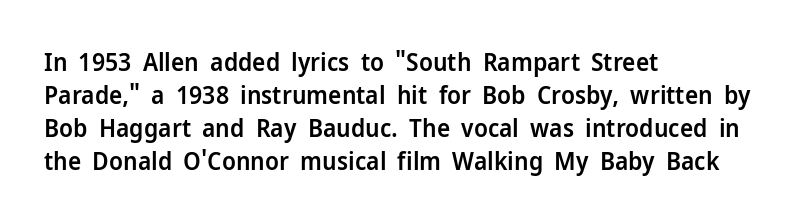
{"italic": "no", "bold": "semi", "underline": "no", "align": "left", "line_spacing": "normal", "line_spacing_ratio": 1.32, "letter_spacing": "normal", "letter_spacing_em": 0.0, "glyph_px": 25}
